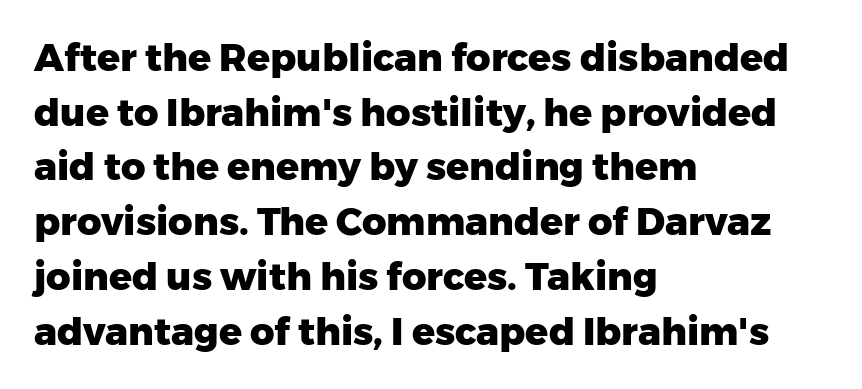
The image shows 38 px heavy sans-serif type, upright; set left-aligned, normal line spacing (1.44x), normal letter spacing, not underlined; low stroke contrast and a medium x-height.
